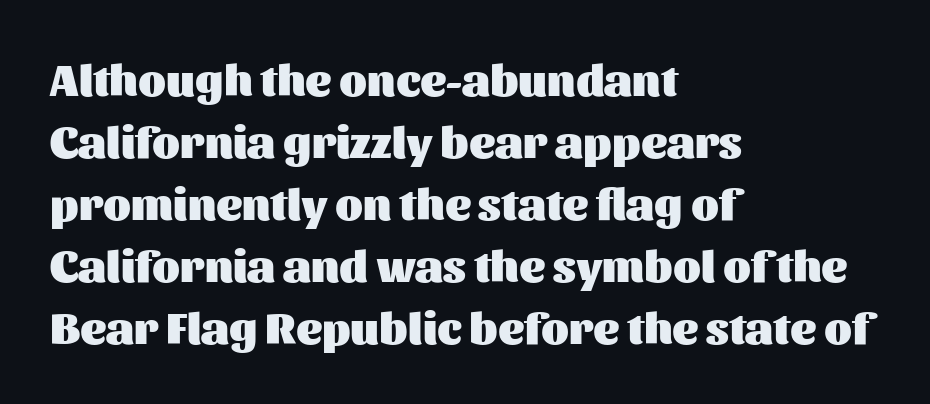
Q: Is the text bold? A: Yes.
Q: Is the text italic (slanted)? A: No, it is upright.
Q: Is the typeface a serif or a sans-serif typeface? A: Sans-serif.
Q: Is the text underlined? A: No.
Q: How is the paragraph aligned? A: Left-aligned.
Q: Is the spacing between letters normal or unusually wide? A: Normal.
Q: Is the spacing between lines tight, normal or loose? A: Normal.
Q: Width (condensed, normal, or wide)? A: Normal.
Q: Stroke contrast? A: Medium.
Q: x-height? A: Medium.
Q: Monospaced? A: No.
